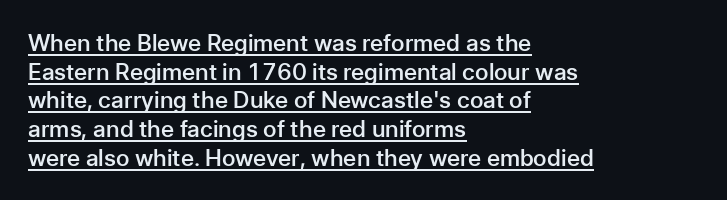
Q: Is the text bold? A: Semi-bold.
Q: Is the text italic (slanted)? A: No, it is upright.
Q: Is the text underlined? A: Yes.
Q: How is the paragraph aligned? A: Left-aligned.
Q: Is the spacing between letters normal or unusually wide? A: Normal.
Q: Is the spacing between lines tight, normal or loose? A: Normal.
